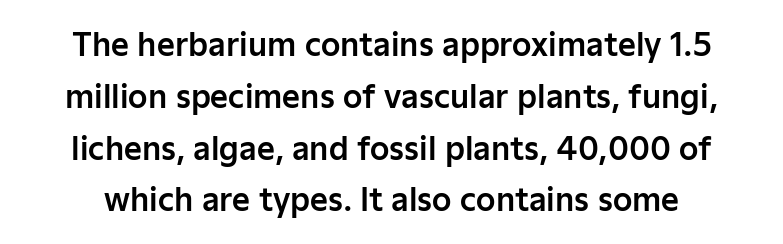
A sans-serif font was chosen for this passage. Each letter keeps its own natural width here, so spacing adapts to shape. In terms of leading, this rendering sits right in the middle. Do the letters lean? They stand straight. Look at the tracking — it's just the regular setting, nothing added.
